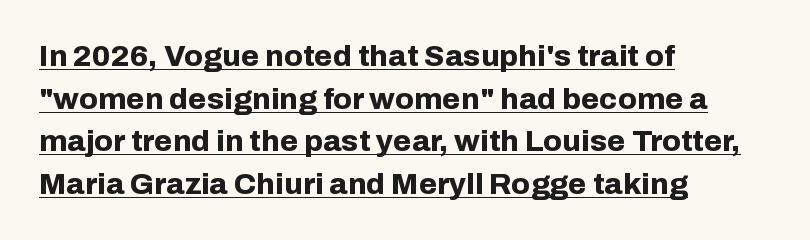
Q: Is the text bold? A: Yes.
Q: Is the text italic (slanted)? A: No, it is upright.
Q: Is the typeface a serif or a sans-serif typeface? A: Sans-serif.
Q: Is the text underlined? A: Yes.
Q: How is the paragraph aligned? A: Left-aligned.
Q: Is the spacing between letters normal or unusually wide? A: Normal.
Q: Is the spacing between lines tight, normal or loose? A: Normal.
Q: Width (condensed, normal, or wide)? A: Normal.
Q: Stroke contrast? A: Low.
Q: x-height? A: Medium.
Q: Monospaced? A: No.
